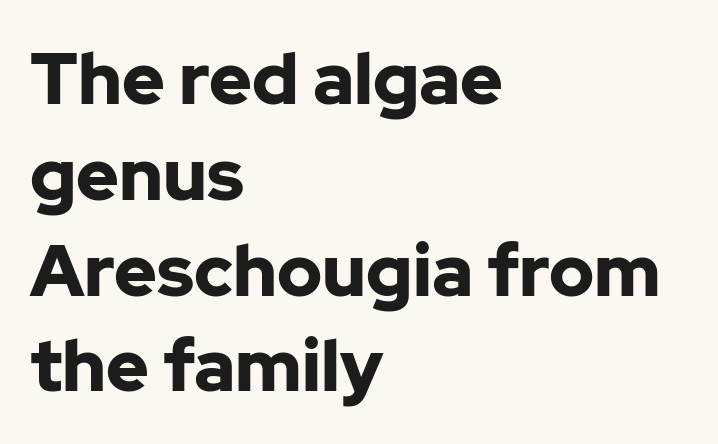
The image shows 72 px bold sans-serif type, upright; set left-aligned, normal line spacing (1.33x), normal letter spacing, not underlined; low stroke contrast and a medium x-height.
